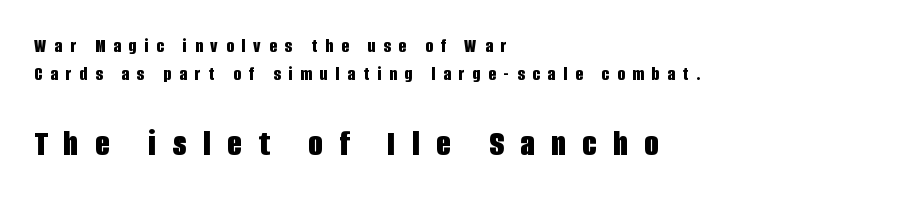
{"serif": "no", "italic": "no", "bold": "yes", "weight": "bold", "width": "condensed", "stroke_contrast": "low", "x_height": "large", "monospaced": "no", "underline": "no", "align": "left", "line_spacing": "normal", "line_spacing_ratio": 1.46, "letter_spacing": "wide", "letter_spacing_em": 0.43, "larger_block": "second", "size_ratio": 2.0, "glyph_px": 38}
